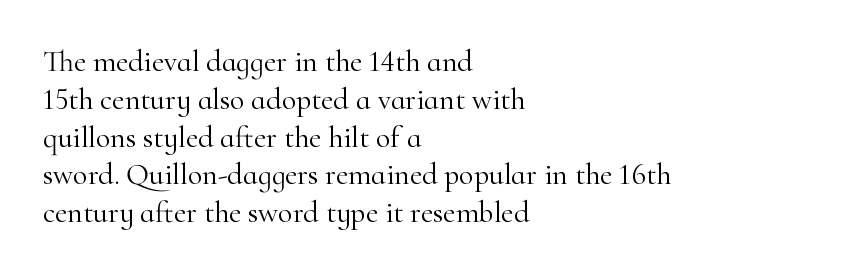
{"serif": "yes", "italic": "no", "bold": "no", "weight": "light", "width": "normal", "stroke_contrast": "high", "x_height": "small", "monospaced": "no", "underline": "no", "align": "left", "line_spacing": "normal", "line_spacing_ratio": 1.26, "letter_spacing": "normal", "letter_spacing_em": 0.0, "glyph_px": 30}
